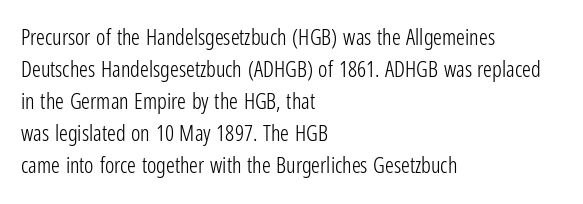
The image shows 22 px text type, upright; set left-aligned, normal line spacing (1.45x), normal letter spacing, not underlined.
